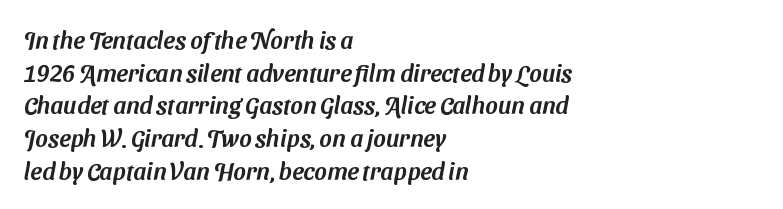
Q: Is the text underlined? A: No.
Q: How is the paragraph aligned? A: Left-aligned.
Q: Is the spacing between letters normal or unusually wide? A: Normal.
Q: Is the spacing between lines tight, normal or loose? A: Normal.
